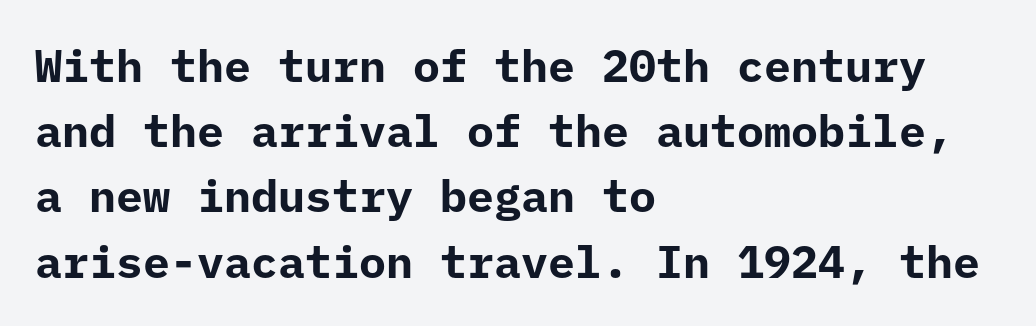
Q: Is the text bold? A: Yes.
Q: Is the text italic (slanted)? A: No, it is upright.
Q: Is the typeface a serif or a sans-serif typeface? A: Sans-serif.
Q: Is the text underlined? A: No.
Q: How is the paragraph aligned? A: Left-aligned.
Q: Is the spacing between letters normal or unusually wide? A: Normal.
Q: Is the spacing between lines tight, normal or loose? A: Normal.
Q: Width (condensed, normal, or wide)? A: Normal.
Q: Stroke contrast? A: Low.
Q: x-height? A: Medium.
Q: Monospaced? A: Yes.
